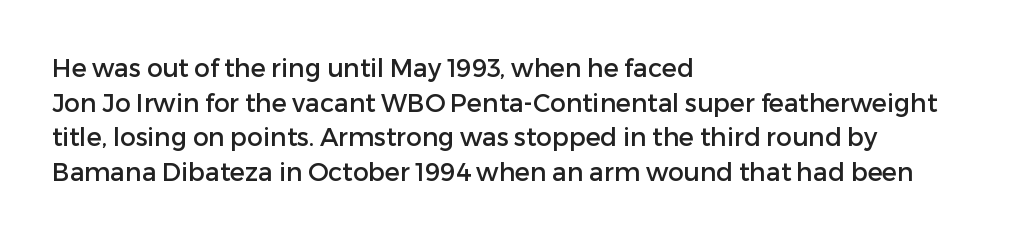
Has an underline been added? It has not. Observe the ordinary spacing: letters are neighbours, not strangers. What's the leading like? Ordinary, nothing unusual. Reading down the block, your eye returns to a fixed left position each line. Every character sits straight up, as roman type does.
